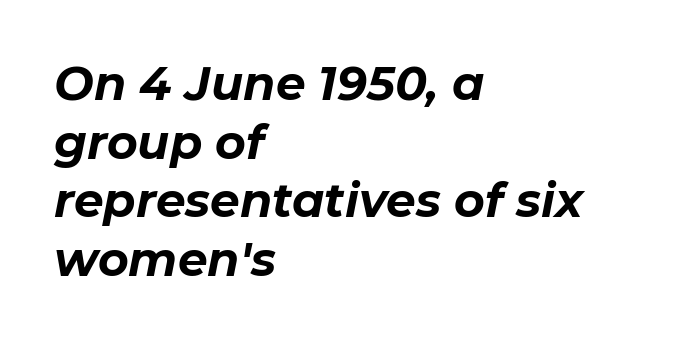
Is the block centered? No — it sits flush against the left margin. The words here are not underlined. The letters advance in unequal steps, a hallmark of proportional type. What stands out about the letter spacing? Nothing — it is the standard amount.
